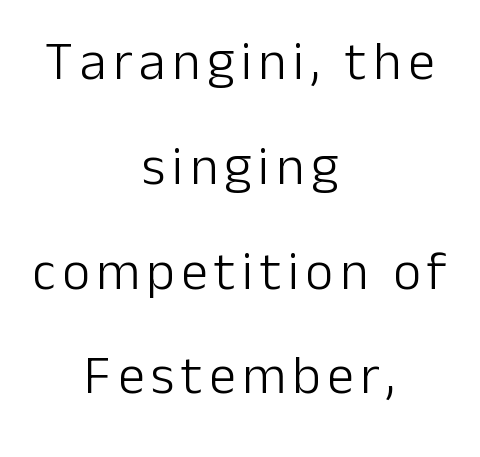
The image shows 54 px light sans-serif type, upright; set centered, loose line spacing (1.94x), not underlined; low stroke contrast and a medium x-height.
